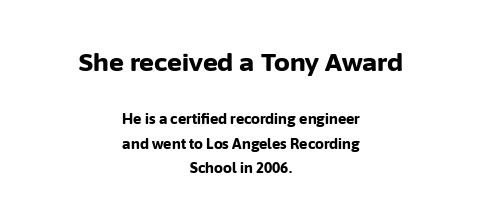
The image shows 25 px bold type, upright; set centered, line spacing 1.74x, normal letter spacing, not underlined; the first (top) block is 1.79x larger.
